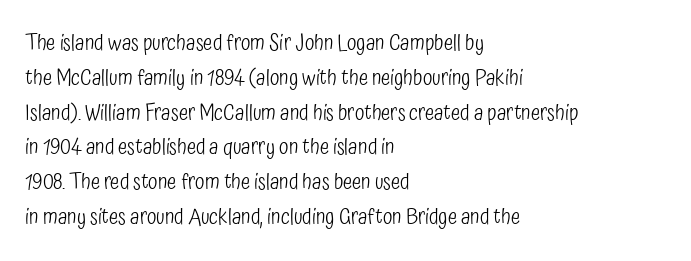
All the whitespace from short lines collects on the right. No extra tracking has been applied to these lines. Characters remain perfectly vertical along every line. The space beneath each line is pristine and unruled. Vertical stems look standard width or narrower in stroke.
